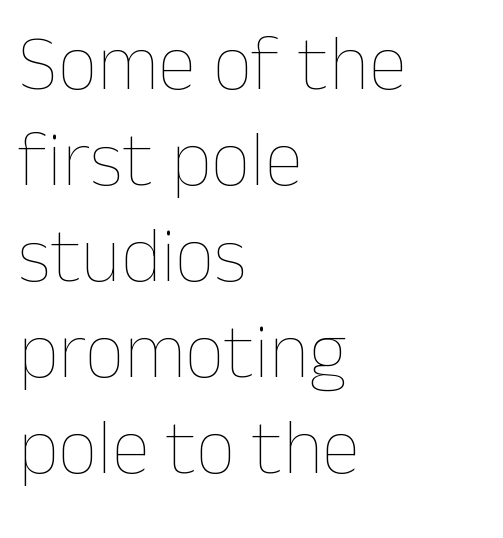
{"italic": "no", "bold": "no", "weight": "thin", "width": "normal", "stroke_contrast": "low", "x_height": "medium", "monospaced": "no", "underline": "no", "align": "left", "line_spacing_ratio": 1.23, "letter_spacing": "normal", "letter_spacing_em": 0.0, "glyph_px": 78}
